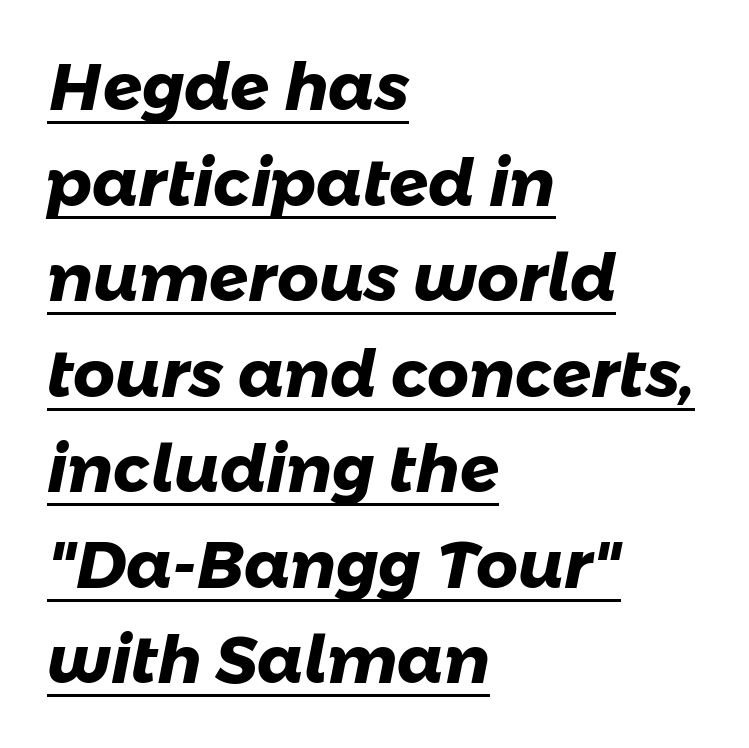
The image shows 65 px heavy sans-serif type; set left-aligned, normal line spacing (1.47x), normal letter spacing, underlined; low stroke contrast and a medium x-height.
